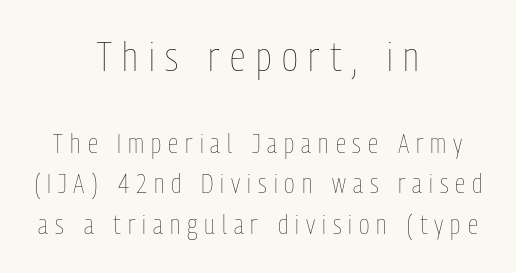
Tracking here is generous; glyphs stand well apart from one another. This is roman type, the default non-slanted kind. Proportional: the letters do not fall into vertical columns. Is there much room between lines? A standard amount, neither cramped nor airy. This reads as an unemphasized weight, regular at the heaviest. Larger block? The one above; the one below is distinctly smaller.
